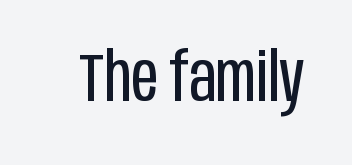
Unlike italic type, these characters show no tilt at all. Lines of text with bare space underneath. Spacing between characters is what you'd get straight out of the box. Summary of weight: not heavy and not bold.
